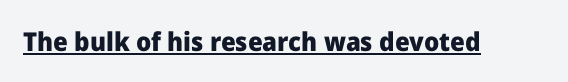
The image shows 26 px bold type, upright; set normal letter spacing, underlined.
